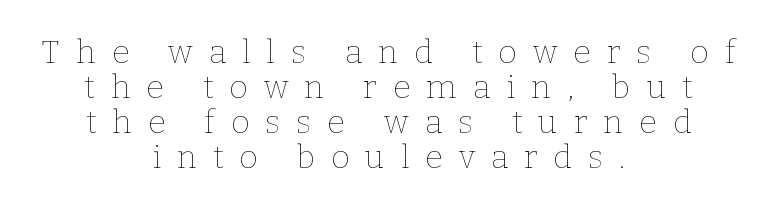
Q: Is the text bold? A: No.
Q: Is the text italic (slanted)? A: No, it is upright.
Q: Is the text underlined? A: No.
Q: How is the paragraph aligned? A: Centered.
Q: Is the spacing between letters normal or unusually wide? A: Unusually wide.
Q: Is the spacing between lines tight, normal or loose? A: Tight.
Q: Width (condensed, normal, or wide)? A: Normal.
Q: Stroke contrast? A: Low.
Q: x-height? A: Medium.
Q: Monospaced? A: No.
